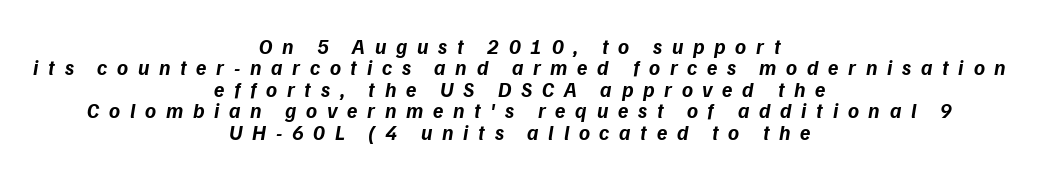
The image shows 21 px bold type, italic (leaning right); set centered, tight line spacing (1.02x), unusually wide letter spacing (+0.46 em), not underlined.
